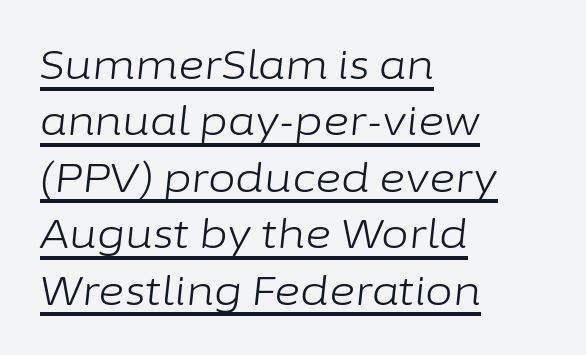
Q: Is the text bold? A: No.
Q: Is the text italic (slanted)? A: Yes, it leans right by about 6 degrees.
Q: Is the text underlined? A: Yes.
Q: How is the paragraph aligned? A: Left-aligned.
Q: Is the spacing between letters normal or unusually wide? A: Normal.
Q: Is the spacing between lines tight, normal or loose? A: Normal.
Q: Width (condensed, normal, or wide)? A: Normal.
Q: Stroke contrast? A: Low.
Q: x-height? A: Medium.
Q: Monospaced? A: No.
